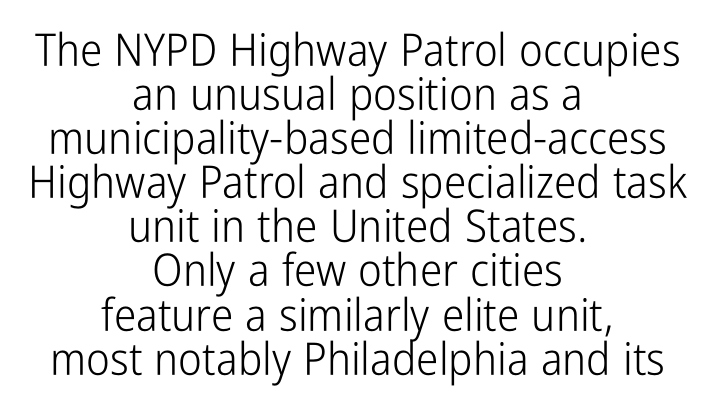
{"serif": "no", "italic": "no", "bold": "no", "weight": "light", "width": "condensed", "stroke_contrast": "low", "x_height": "medium", "monospaced": "no", "underline": "no", "align": "center", "line_spacing": "tight", "line_spacing_ratio": 0.98, "letter_spacing": "normal", "letter_spacing_em": 0.0, "glyph_px": 45}
